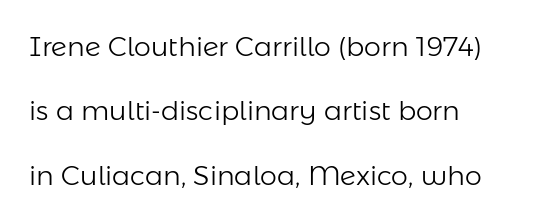
Quick note: not italic, upright. The passage shown is not underscored anywhere. The passage shown has conventional tracking throughout. Stem width sits at or under what a default text font uses.
